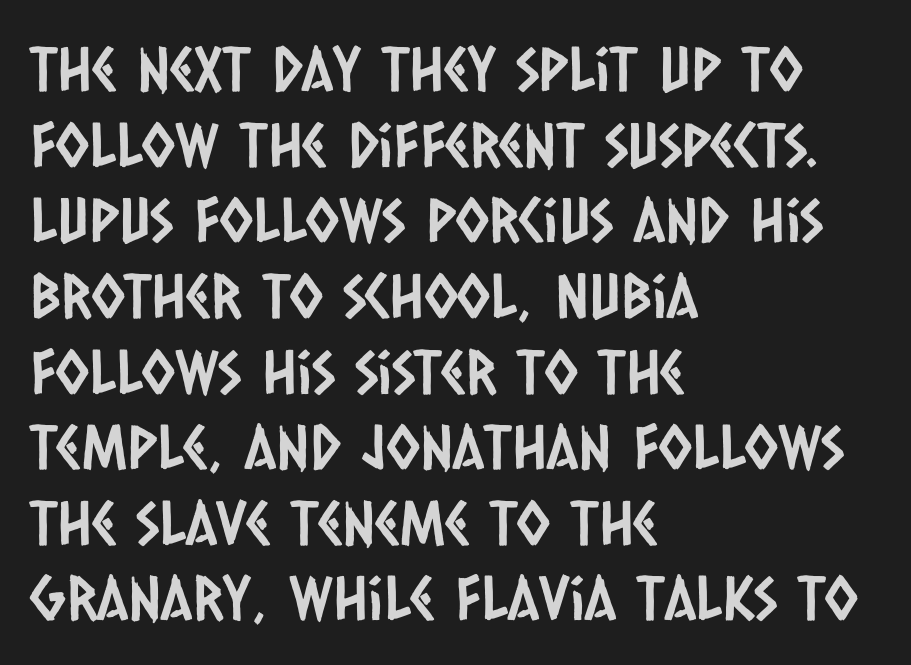
The image shows 61 px condensed sans-serif type; set left-aligned, line spacing 1.24x, normal letter spacing, not underlined; low stroke contrast and a large x-height.
